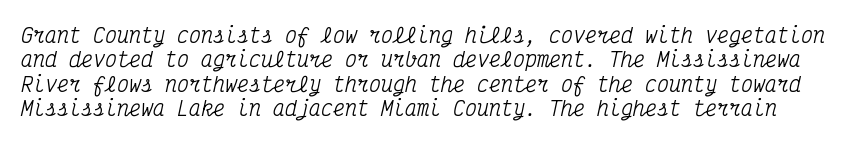
If you drew a line through each stem, it would be angled. The string is rendered with underlining switched off. What stands out about the letter spacing? Nothing — it is the standard amount.
